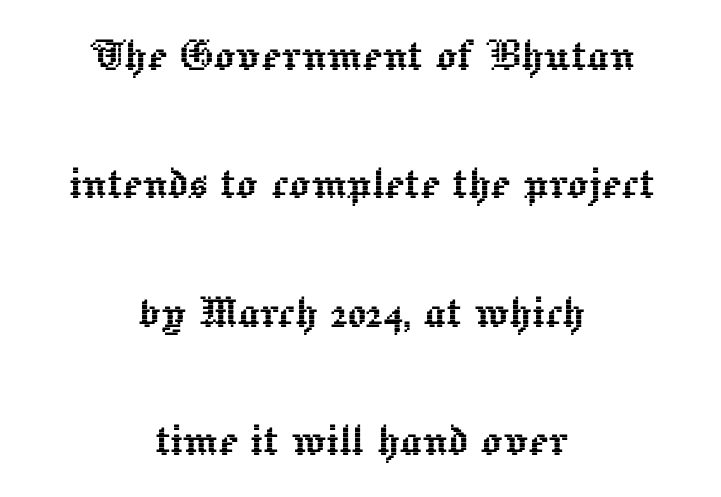
The image shows 53 px text type, upright; set centered, loose line spacing (2.42x), normal letter spacing, not underlined; a medium x-height.
